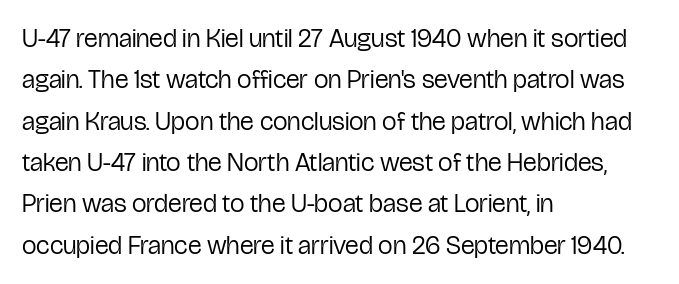
Each stroke keeps to a modest, everyday thickness or less. Whoever set this chose a conventional vertical rhythm. Caption: multi-line text, flush left, ragged right. Underlining? Definitely not there.
